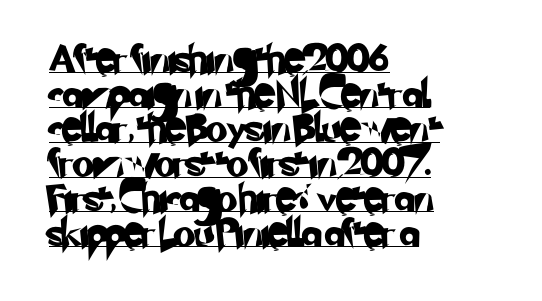
{"serif": "no", "width": "normal", "stroke_contrast": "low", "x_height": "small", "monospaced": "no", "underline": "yes", "align": "left", "line_spacing_ratio": 1.24, "letter_spacing": "normal", "letter_spacing_em": 0.0, "glyph_px": 28}
